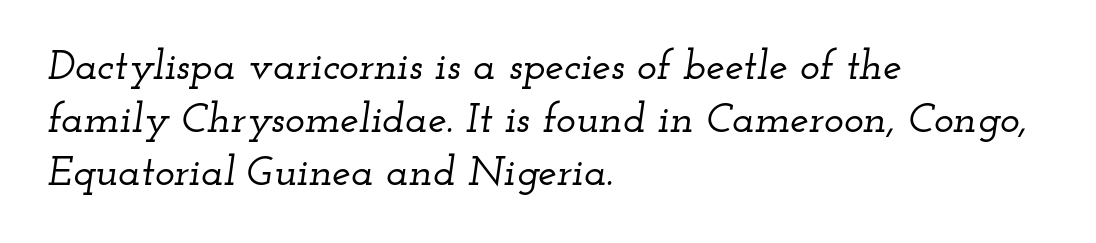
{"serif": "yes", "italic": "yes", "lean": "right", "slant_degrees": 12, "width": "wide", "stroke_contrast": "low", "x_height": "small", "monospaced": "no", "underline": "no", "align": "left", "line_spacing": "normal", "line_spacing_ratio": 1.26, "letter_spacing": "normal", "letter_spacing_em": 0.0, "glyph_px": 42}
